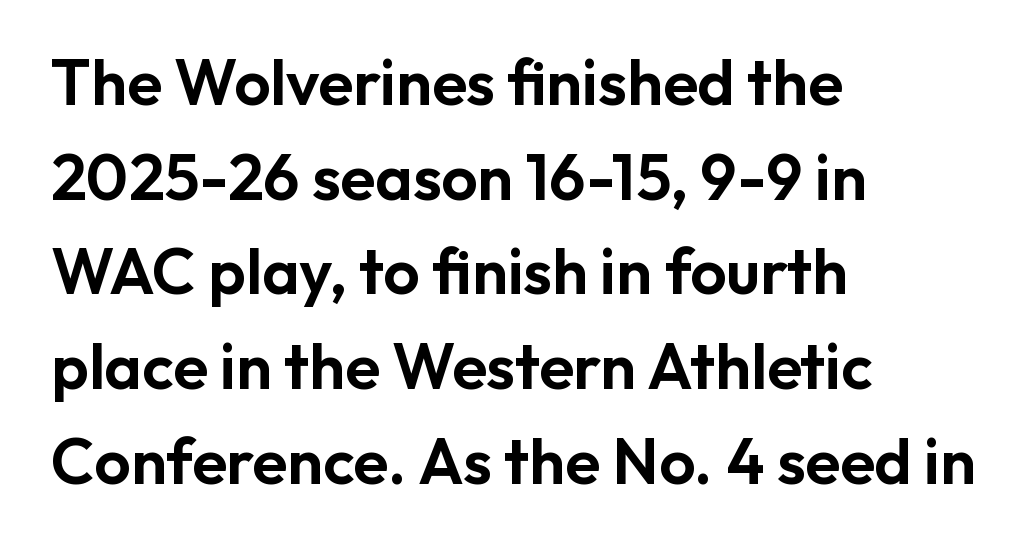
The image shows 64 px sans-serif type, upright; set left-aligned, normal line spacing (1.48x), normal letter spacing, not underlined; low stroke contrast and a medium x-height.
